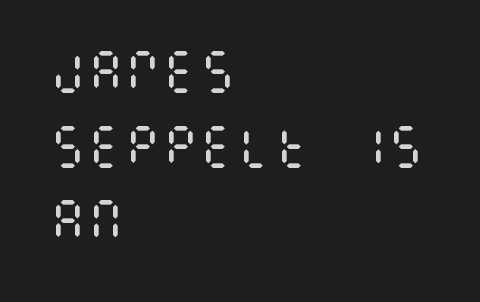
Q: Is the text bold? A: No.
Q: Is the text italic (slanted)? A: No, it is upright.
Q: Is the text underlined? A: No.
Q: How is the paragraph aligned? A: Left-aligned.
Q: Is the spacing between letters normal or unusually wide? A: Normal.
Q: Is the spacing between lines tight, normal or loose? A: Normal.
Q: Width (condensed, normal, or wide)? A: Condensed.
Q: Stroke contrast? A: Medium.
Q: x-height? A: Large.
